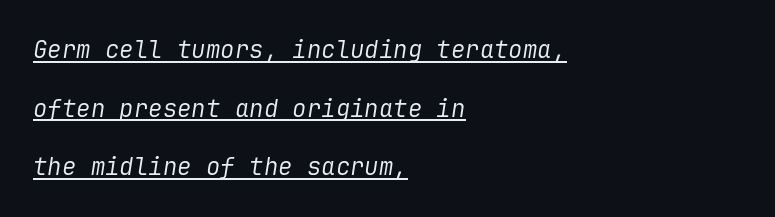
The image shows 24 px text type, italic (leaning right); set left-aligned, loose line spacing (2.44x), normal letter spacing, underlined.
